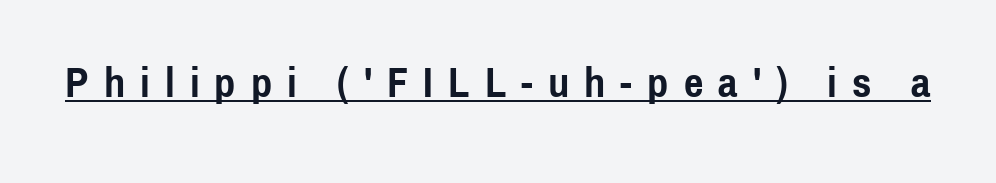
Q: Is the text bold? A: Yes.
Q: Is the text italic (slanted)? A: No, it is upright.
Q: Is the typeface a serif or a sans-serif typeface? A: Sans-serif.
Q: Is the text underlined? A: Yes.
Q: Is the spacing between letters normal or unusually wide? A: Unusually wide.
Q: Width (condensed, normal, or wide)? A: Condensed.
Q: x-height? A: Medium.
Q: Monospaced? A: No.
